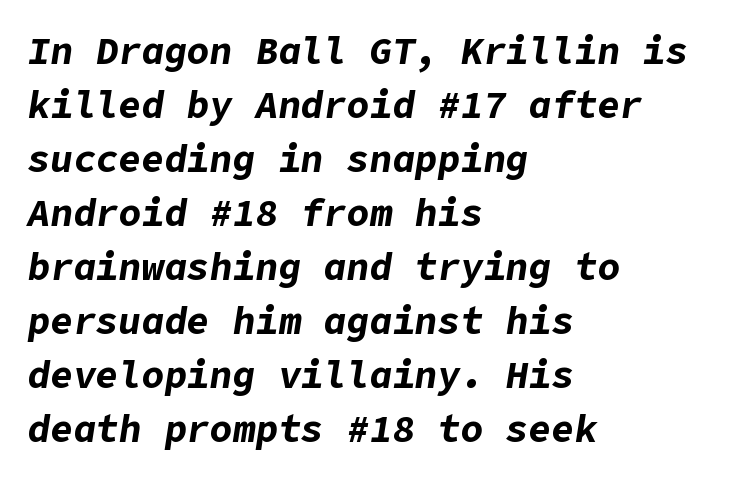
{"italic": "yes", "lean": "right", "slant_degrees": 9, "bold": "yes", "weight": "bold", "width": "normal", "stroke_contrast": "low", "x_height": "medium", "underline": "no", "align": "left", "line_spacing": "normal", "line_spacing_ratio": 1.42, "letter_spacing": "normal", "letter_spacing_em": 0.0, "glyph_px": 38}
